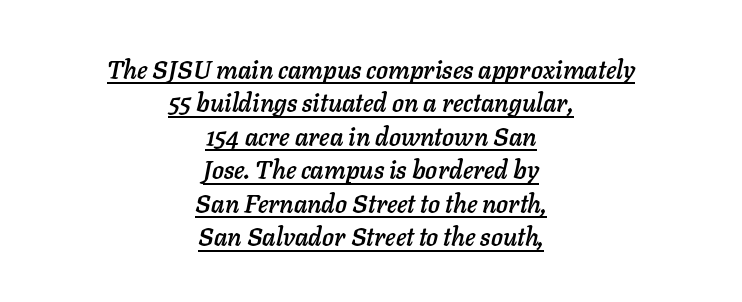
Regular leading. The face used here appears with an underline applied. Casual observation: everything's sitting right in the middle. Glyph-to-glyph distance matches everyday printed text. The face used here has a pronounced slope to its letters.
